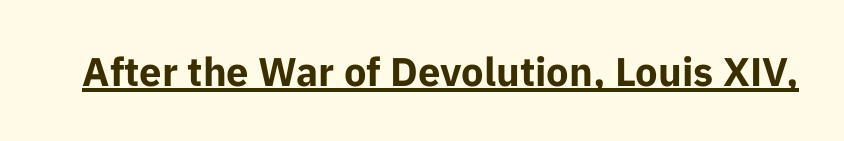
Q: Is the text bold? A: Yes.
Q: Is the text italic (slanted)? A: No, it is upright.
Q: Is the typeface a serif or a sans-serif typeface? A: Sans-serif.
Q: Is the text underlined? A: Yes.
Q: Is the spacing between letters normal or unusually wide? A: Normal.
Q: Width (condensed, normal, or wide)? A: Normal.
Q: Stroke contrast? A: Low.
Q: x-height? A: Medium.
Q: Monospaced? A: No.
